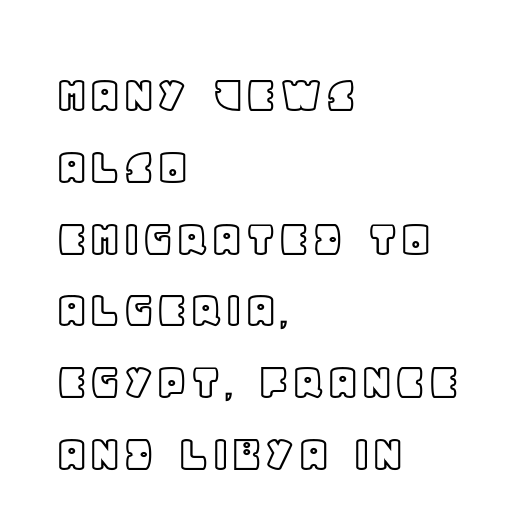
One glance says typical: line gaps are just what's usual. Nobody touched the tracking dial on this one. Line starts are locked; line ends wander. You could not count columns in this text — the font is proportionally spaced. Ordinary non-slanted type is in use. Beneath every word, the page is bare.
